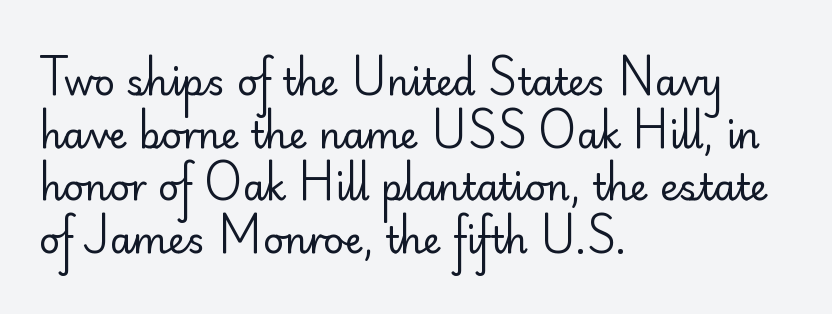
{"serif": "no", "italic": "no", "bold": "no", "weight": "regular", "width": "normal", "stroke_contrast": "low", "x_height": "small", "monospaced": "no", "underline": "no", "align": "left", "line_spacing": "normal", "line_spacing_ratio": 1.46, "letter_spacing": "normal", "letter_spacing_em": 0.0, "glyph_px": 36}
